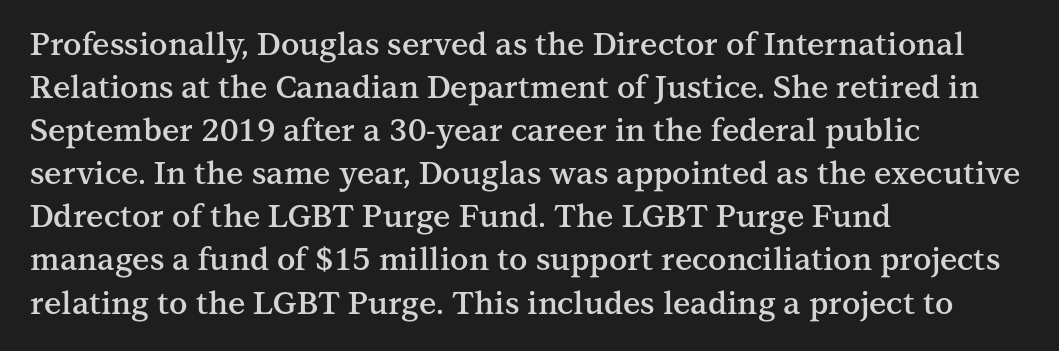
The words here are not underlined. Is this a fixed-width face? No — the glyphs have proportional, varying widths. Vertical strokes here are truly vertical. Serifs: yes, visible at the terminals of the letterforms. Summary of vertical rhythm: regular, with standard interline spacing. Tracking here is standard; glyphs follow each other at the usual distance.
